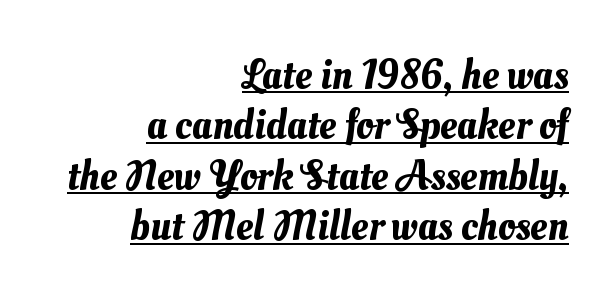
Q: Is the text underlined? A: Yes.
Q: How is the paragraph aligned? A: Right-aligned.
Q: Is the spacing between letters normal or unusually wide? A: Normal.
Q: Width (condensed, normal, or wide)? A: Normal.
Q: Stroke contrast? A: Medium.
Q: x-height? A: Small.
Q: Monospaced? A: No.
